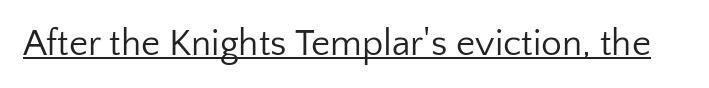
Q: Is the text bold? A: No.
Q: Is the text italic (slanted)? A: No, it is upright.
Q: Is the typeface a serif or a sans-serif typeface? A: Sans-serif.
Q: Is the text underlined? A: Yes.
Q: Is the spacing between letters normal or unusually wide? A: Normal.
Q: Width (condensed, normal, or wide)? A: Normal.
Q: Stroke contrast? A: Low.
Q: x-height? A: Medium.
Q: Monospaced? A: No.
